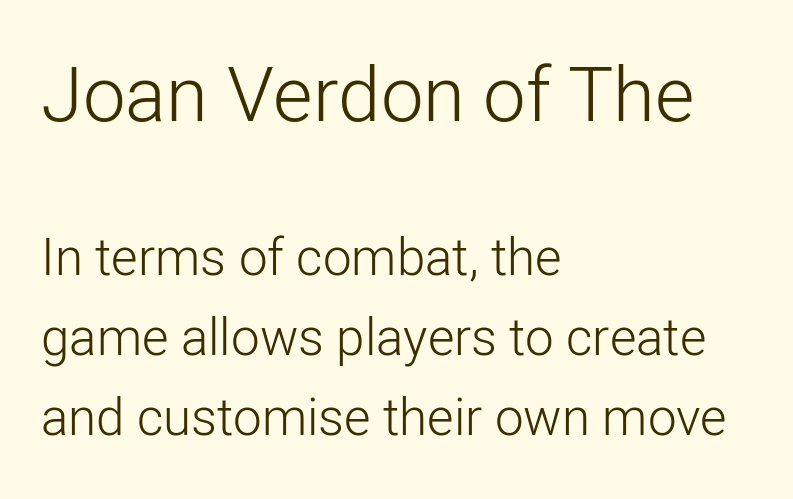
{"serif": "no", "italic": "no", "bold": "no", "weight": "light", "width": "normal", "stroke_contrast": "low", "x_height": "medium", "monospaced": "no", "underline": "no", "align": "left", "line_spacing": "normal", "line_spacing_ratio": 1.57, "letter_spacing": "normal", "letter_spacing_em": 0.0, "larger_block": "first", "size_ratio": 1.49, "glyph_px": 76}
